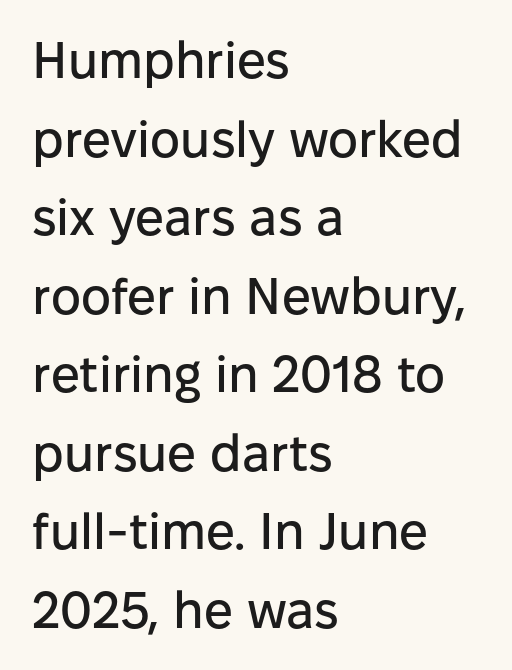
Q: Is the text italic (slanted)? A: No, it is upright.
Q: Is the typeface a serif or a sans-serif typeface? A: Sans-serif.
Q: Is the text underlined? A: No.
Q: How is the paragraph aligned? A: Left-aligned.
Q: Is the spacing between letters normal or unusually wide? A: Normal.
Q: Is the spacing between lines tight, normal or loose? A: Normal.
Q: Width (condensed, normal, or wide)? A: Normal.
Q: Stroke contrast? A: Low.
Q: x-height? A: Medium.
Q: Monospaced? A: No.
